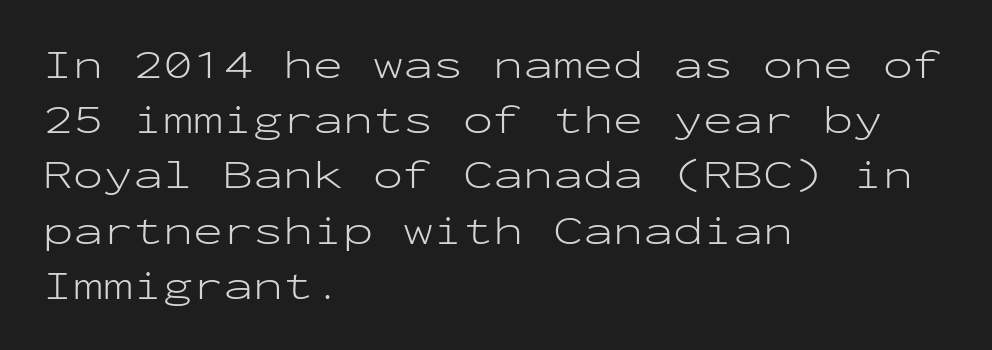
Q: Is the text bold? A: No.
Q: Is the text italic (slanted)? A: No, it is upright.
Q: Is the typeface a serif or a sans-serif typeface? A: Sans-serif.
Q: Is the text underlined? A: No.
Q: How is the paragraph aligned? A: Left-aligned.
Q: Is the spacing between letters normal or unusually wide? A: Normal.
Q: Is the spacing between lines tight, normal or loose? A: Normal.
Q: Width (condensed, normal, or wide)? A: Wide.
Q: Stroke contrast? A: Low.
Q: x-height? A: Medium.
Q: Monospaced? A: Yes.
